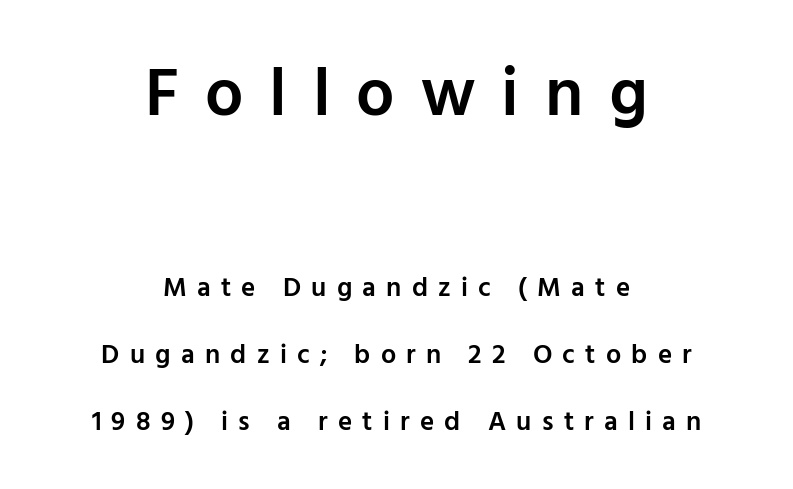
The image shows 68 px semibold sans-serif type, upright; set centered, loose line spacing (2.49x), unusually wide letter spacing (+0.38 em), not underlined; the first (top) block is 2.52x larger; low stroke contrast and a medium x-height.
